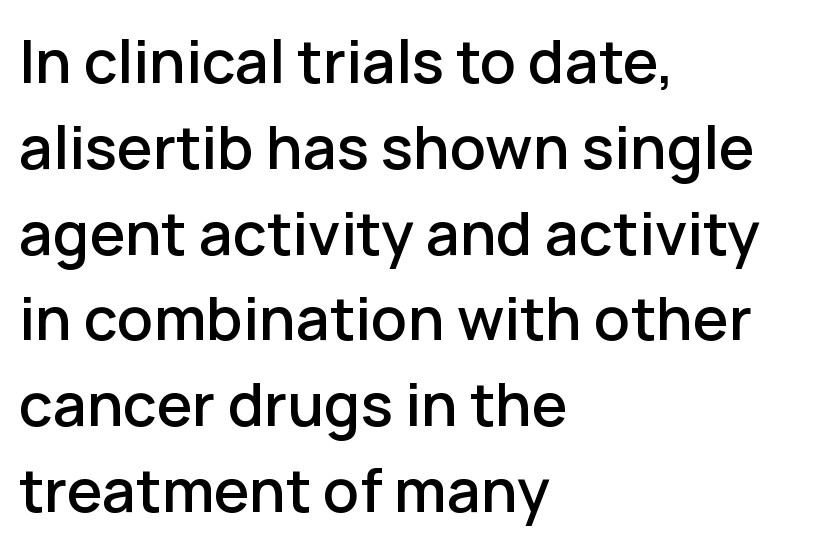
{"serif": "no", "italic": "no", "width": "normal", "stroke_contrast": "low", "x_height": "medium", "monospaced": "no", "underline": "no", "align": "left", "line_spacing": "normal", "line_spacing_ratio": 1.43, "letter_spacing": "normal", "letter_spacing_em": 0.0, "glyph_px": 60}
